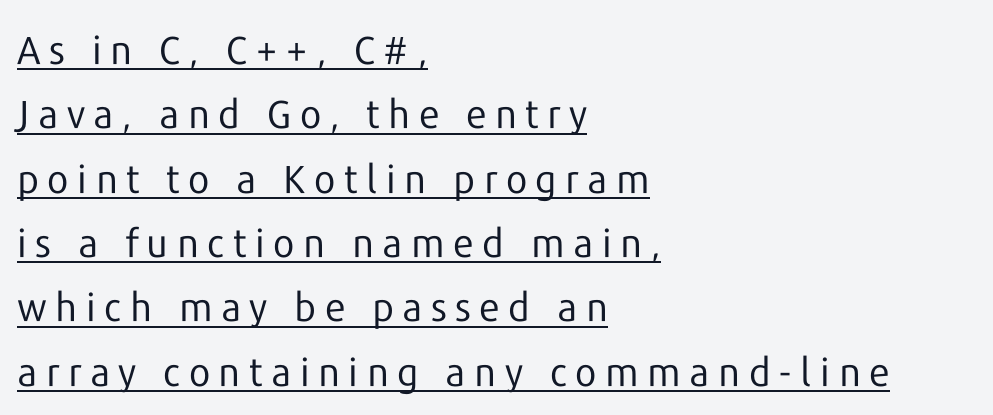
Q: Is the text bold? A: No.
Q: Is the text italic (slanted)? A: No, it is upright.
Q: Is the typeface a serif or a sans-serif typeface? A: Sans-serif.
Q: Is the text underlined? A: Yes.
Q: How is the paragraph aligned? A: Left-aligned.
Q: Is the spacing between letters normal or unusually wide? A: Unusually wide.
Q: Is the spacing between lines tight, normal or loose? A: Normal.
Q: Width (condensed, normal, or wide)? A: Normal.
Q: Stroke contrast? A: Low.
Q: x-height? A: Medium.
Q: Monospaced? A: No.
